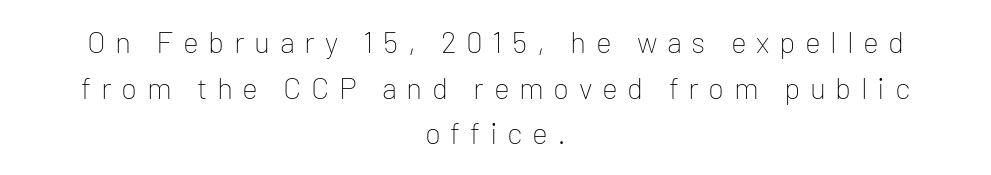
{"serif": "no", "italic": "no", "bold": "no", "weight": "thin", "width": "normal", "stroke_contrast": "low", "x_height": "medium", "monospaced": "no", "underline": "no", "align": "center", "line_spacing": "normal", "line_spacing_ratio": 1.52, "letter_spacing": "wide", "letter_spacing_em": 0.32, "glyph_px": 30}
